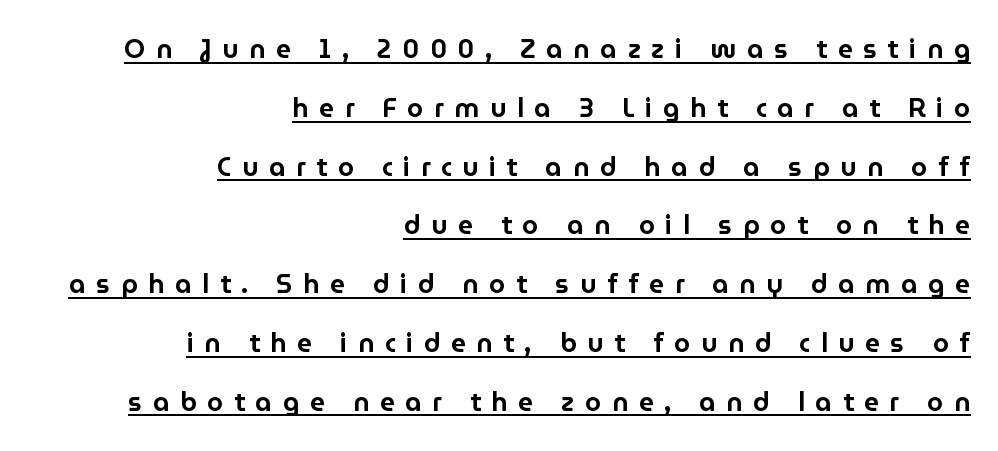
{"italic": "no", "underline": "yes", "align": "right", "line_spacing": "loose", "line_spacing_ratio": 2.26, "letter_spacing": "wide", "letter_spacing_em": 0.41, "glyph_px": 26}
